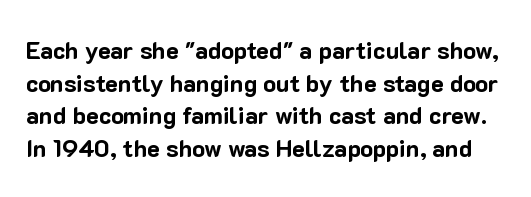
A clean baseline with only descenders dipping below it. Default kerning and tracking; the words read as compact shapes. Compared with typical paragraphs, the rows here are spaced about the same. Weight check: bold — yes, fully. In terms of posture, this sample is upright.
